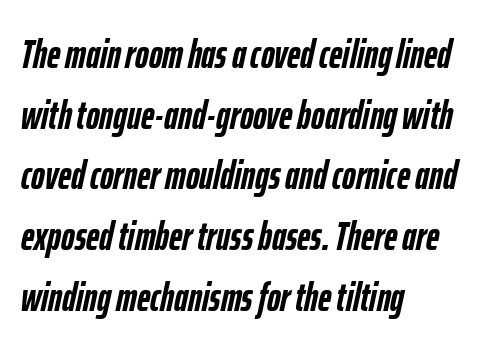
The area under the type is left untouched. Notice how thick the strokes are: this is what a full bold looks like. How would I describe the line gaps? Plain and ordinary. Character widths vary here, with narrow letters taking less room than wide ones. Words appear dense and cohesive because spacing is normal.
